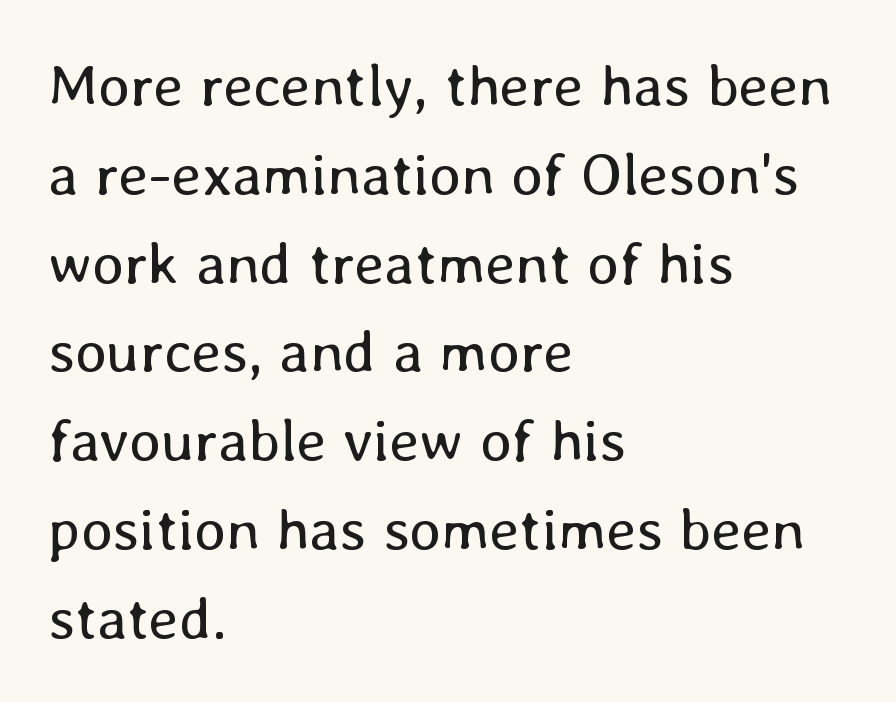
{"italic": "no", "bold": "no", "weight": "regular", "width": "normal", "stroke_contrast": "low", "x_height": "medium", "monospaced": "no", "underline": "no", "align": "left", "line_spacing": "normal", "line_spacing_ratio": 1.48, "letter_spacing": "normal", "letter_spacing_em": 0.0, "glyph_px": 60}
